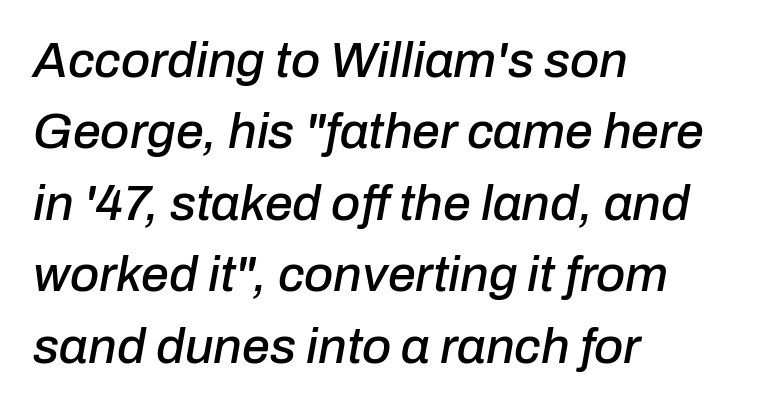
{"italic": "yes", "lean": "right", "slant_degrees": 10, "width": "normal", "stroke_contrast": "low", "x_height": "medium", "monospaced": "no", "underline": "no", "align": "left", "line_spacing": "normal", "line_spacing_ratio": 1.43, "letter_spacing": "normal", "letter_spacing_em": 0.0, "glyph_px": 50}
